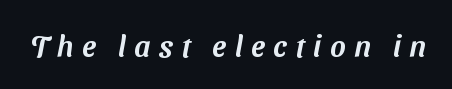
{"serif": "no", "width": "normal", "stroke_contrast": "medium", "x_height": "medium", "monospaced": "no", "underline": "no", "letter_spacing": "wide", "letter_spacing_em": 0.28, "glyph_px": 30}
